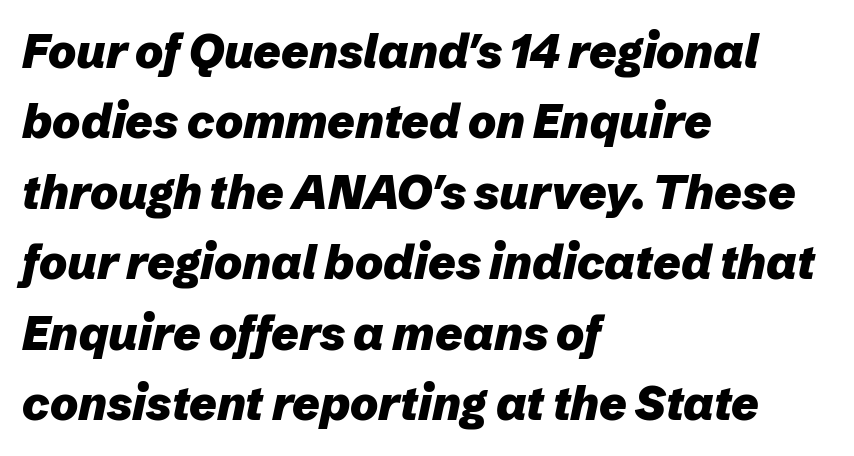
Default kerning and tracking; the words read as compact shapes. The space beneath each line is pristine and unruled. Every character sits at an angle, as italics do. These lines stack with their left ends in a neat column.
